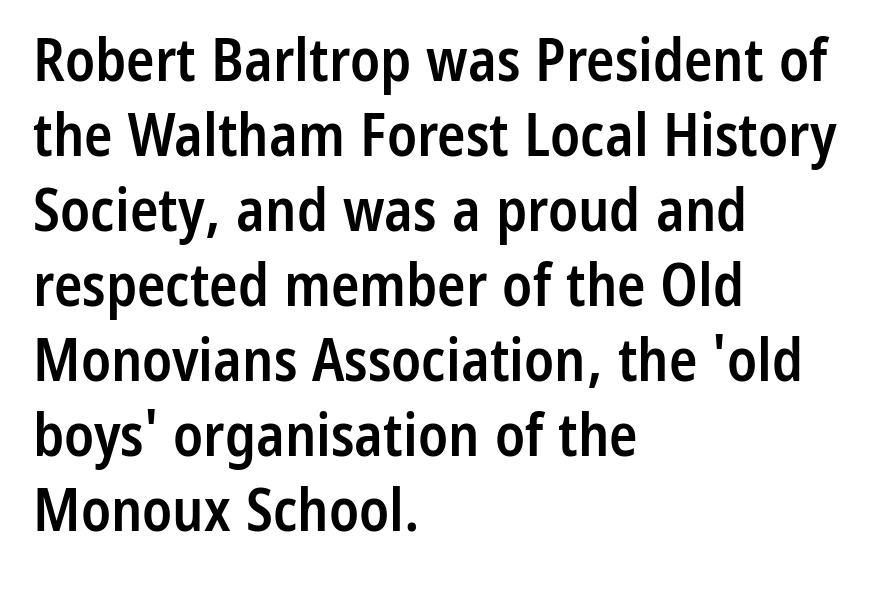
{"serif": "no", "italic": "no", "bold": "semi", "weight": "semibold", "width": "condensed", "stroke_contrast": "low", "x_height": "medium", "monospaced": "no", "underline": "no", "align": "left", "line_spacing": "normal", "line_spacing_ratio": 1.27, "letter_spacing": "normal", "letter_spacing_em": 0.0, "glyph_px": 59}
